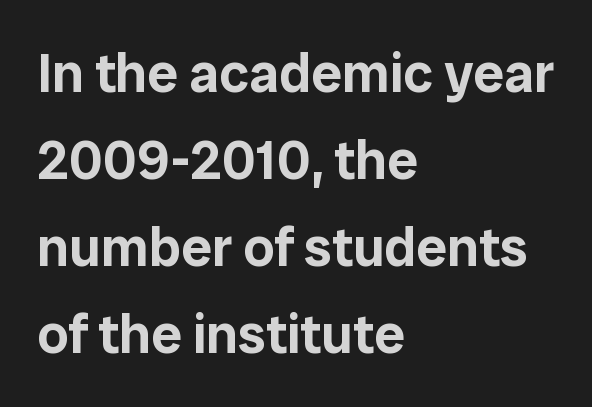
The image shows 55 px sans-serif type, upright; set left-aligned, normal line spacing (1.58x), normal letter spacing, not underlined; low stroke contrast and a medium x-height.
